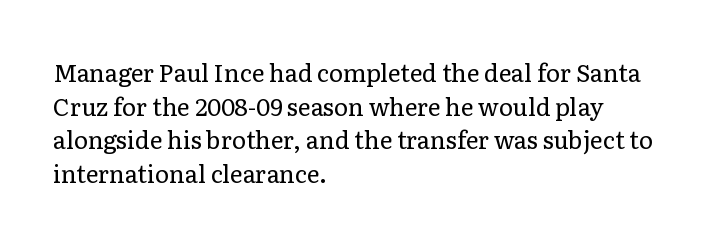
The image shows 24 px text type, upright; set left-aligned, normal line spacing (1.4x), normal letter spacing, not underlined.
